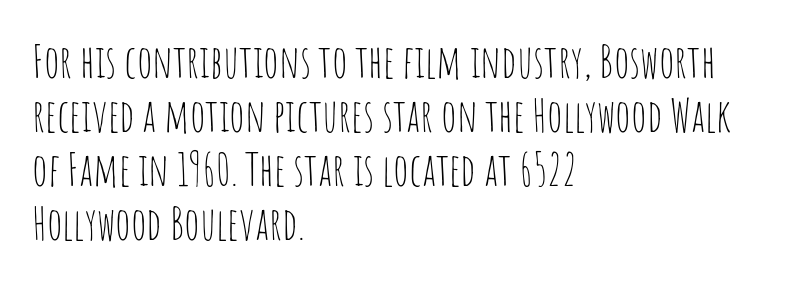
{"serif": "no", "italic": "no", "bold": "no", "weight": "thin", "width": "condensed", "stroke_contrast": "low", "x_height": "large", "monospaced": "no", "underline": "no", "align": "left", "line_spacing_ratio": 1.2, "letter_spacing": "normal", "letter_spacing_em": 0.0, "glyph_px": 45}
